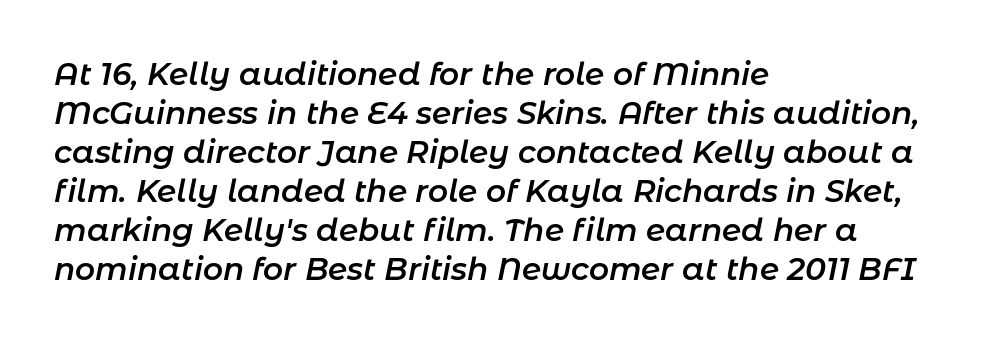
Q: Is the text bold? A: Semi-bold.
Q: Is the text italic (slanted)? A: Yes, it leans right by about 11 degrees.
Q: Is the text underlined? A: No.
Q: How is the paragraph aligned? A: Left-aligned.
Q: Is the spacing between letters normal or unusually wide? A: Normal.
Q: Is the spacing between lines tight, normal or loose? A: Normal.
Q: Width (condensed, normal, or wide)? A: Normal.
Q: Stroke contrast? A: Low.
Q: x-height? A: Medium.
Q: Monospaced? A: No.
